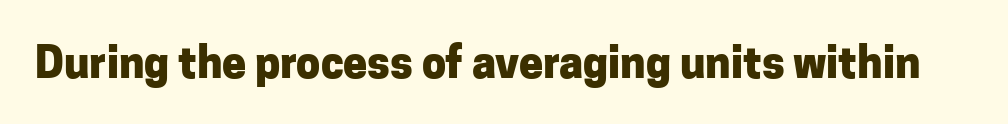
Q: Is the text bold? A: Yes.
Q: Is the text italic (slanted)? A: No, it is upright.
Q: Is the typeface a serif or a sans-serif typeface? A: Sans-serif.
Q: Is the text underlined? A: No.
Q: Is the spacing between letters normal or unusually wide? A: Normal.
Q: Width (condensed, normal, or wide)? A: Normal.
Q: Stroke contrast? A: Low.
Q: x-height? A: Medium.
Q: Monospaced? A: No.
